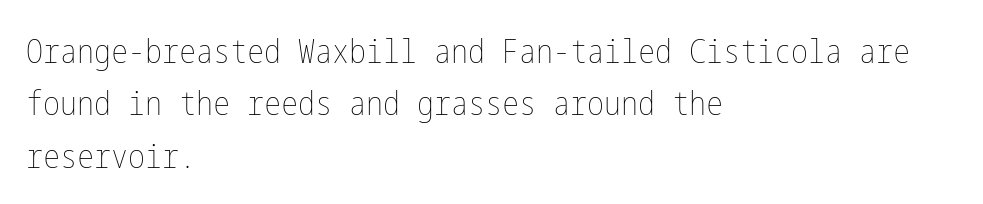
Q: Is the text bold? A: No.
Q: Is the text italic (slanted)? A: No, it is upright.
Q: Is the text underlined? A: No.
Q: How is the paragraph aligned? A: Left-aligned.
Q: Is the spacing between letters normal or unusually wide? A: Normal.
Q: Is the spacing between lines tight, normal or loose? A: Normal.
Q: Width (condensed, normal, or wide)? A: Condensed.
Q: Stroke contrast? A: Low.
Q: x-height? A: Medium.
